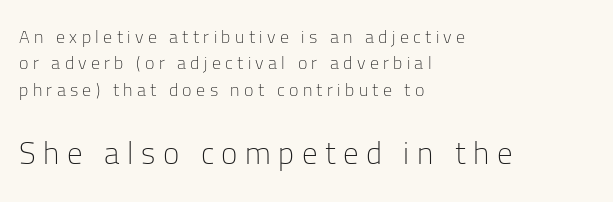
Q: Is the text bold? A: No.
Q: Is the text italic (slanted)? A: No, it is upright.
Q: Is the typeface a serif or a sans-serif typeface? A: Sans-serif.
Q: Is the text underlined? A: No.
Q: How is the paragraph aligned? A: Left-aligned.
Q: Is the spacing between letters normal or unusually wide? A: Unusually wide.
Q: Is the spacing between lines tight, normal or loose? A: Normal.
Q: Which block of text is set in a larger size, the first (top) or the second (bottom)? A: The second (bottom) one.
Q: Width (condensed, normal, or wide)? A: Normal.
Q: Stroke contrast? A: Low.
Q: x-height? A: Medium.
Q: Monospaced? A: No.
